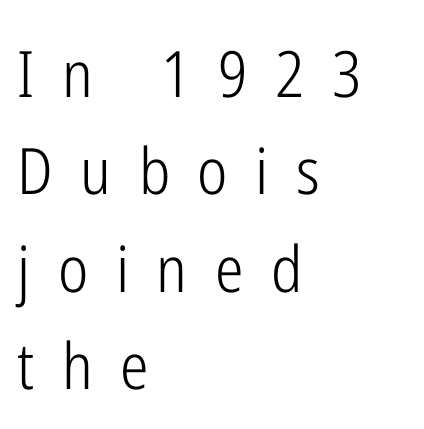
Font category for this specimen: sans-serif. Is the stroke heavy? The answer is a plain regular-or-lighter. Line beginnings align vertically; line endings do not. Letter spacing: wide.
